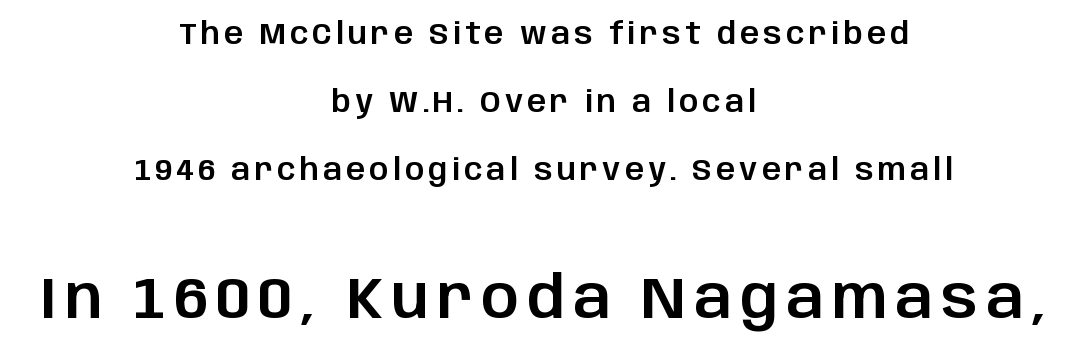
Q: Is the text italic (slanted)? A: No, it is upright.
Q: Is the typeface a serif or a sans-serif typeface? A: Sans-serif.
Q: Is the text underlined? A: No.
Q: How is the paragraph aligned? A: Centered.
Q: Is the spacing between lines tight, normal or loose? A: Loose.
Q: Which block of text is set in a larger size, the first (top) or the second (bottom)? A: The second (bottom) one.
Q: Width (condensed, normal, or wide)? A: Normal.
Q: Stroke contrast? A: Low.
Q: x-height? A: Large.
Q: Monospaced? A: No.
